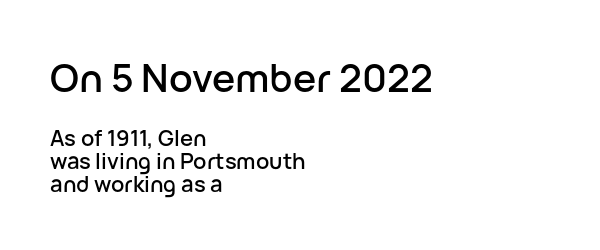
Line beginnings align vertically; line endings do not. Look at the tracking — it's just the regular setting, nothing added. Does the bottom block carry the larger type? No, the top block does. The block of text is dense from top to bottom, with scant space between rows.
